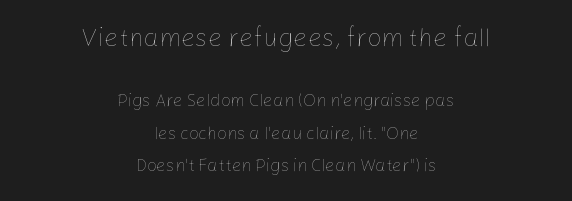
Q: Is the text bold? A: No.
Q: Is the text italic (slanted)? A: No, it is upright.
Q: Is the text underlined? A: No.
Q: How is the paragraph aligned? A: Centered.
Q: Is the spacing between letters normal or unusually wide? A: Normal.
Q: Is the spacing between lines tight, normal or loose? A: Loose.
Q: Which block of text is set in a larger size, the first (top) or the second (bottom)? A: The first (top) one.
